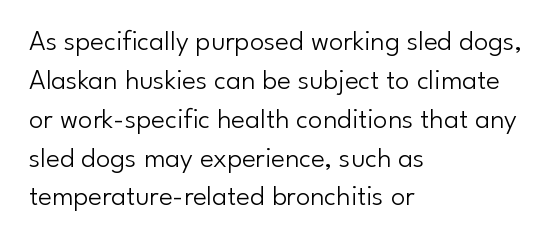
{"serif": "no", "italic": "no", "bold": "no", "weight": "light", "width": "normal", "stroke_contrast": "low", "x_height": "small", "monospaced": "no", "underline": "no", "align": "left", "line_spacing": "normal", "line_spacing_ratio": 1.34, "letter_spacing": "normal", "letter_spacing_em": 0.0, "glyph_px": 29}
